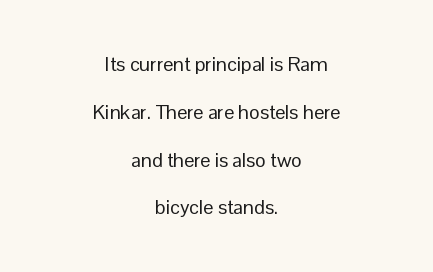
Q: Is the text bold? A: No.
Q: Is the text italic (slanted)? A: No, it is upright.
Q: Is the text underlined? A: No.
Q: How is the paragraph aligned? A: Centered.
Q: Is the spacing between letters normal or unusually wide? A: Normal.
Q: Is the spacing between lines tight, normal or loose? A: Loose.
